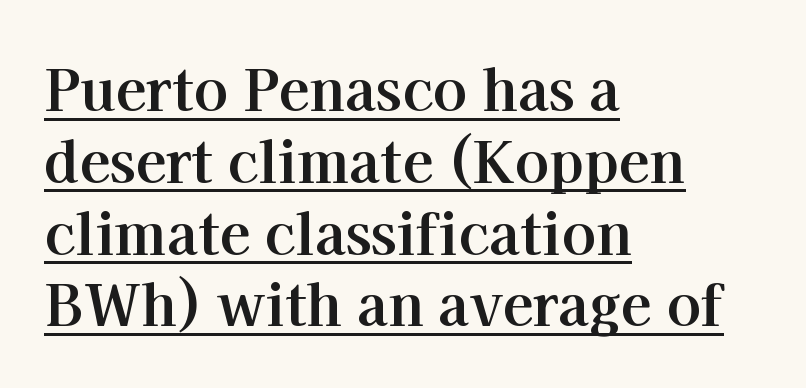
This sample uses an upright cut, with every glyph sitting square on the baseline. Tracking here is standard; glyphs follow each other at the usual distance. Heavy, bold letterforms. The space between consecutive lines is moderate.
